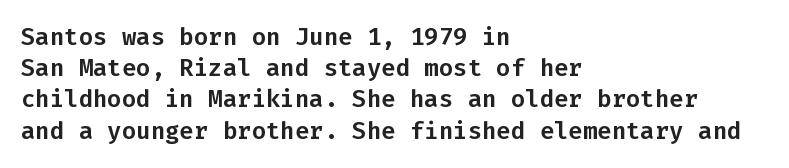
The image shows 24 px text type, upright; set left-aligned, normal line spacing (1.3x), normal letter spacing, not underlined.
